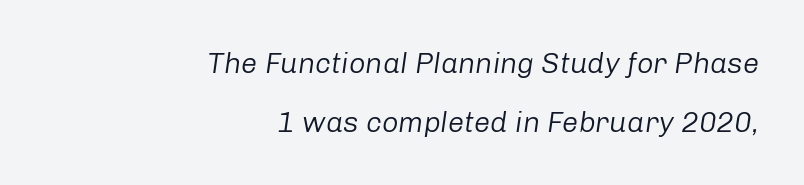
{"italic": "yes", "lean": "right", "slant_degrees": 8, "bold": "no", "weight": "regular", "width": "normal", "stroke_contrast": "low", "x_height": "medium", "monospaced": "no", "underline": "no", "align": "right", "line_spacing": "loose", "line_spacing_ratio": 2.02, "letter_spacing": "normal", "letter_spacing_em": 0.0, "glyph_px": 29}
